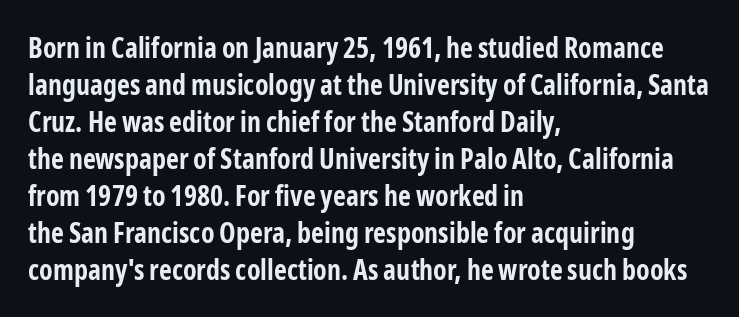
The image shows 28 px bold, condensed sans-serif type, upright; set left-aligned, normal line spacing (1.32x), normal letter spacing, not underlined; low stroke contrast and a medium x-height.
